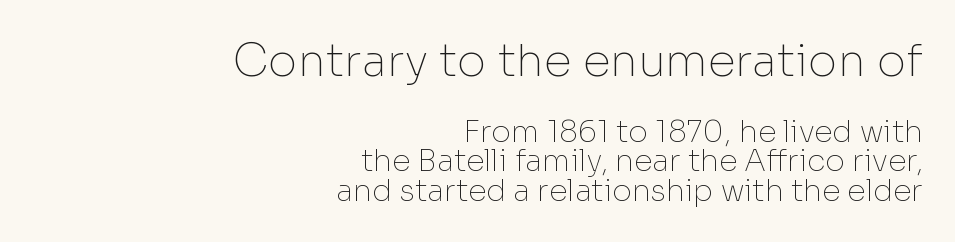
The image shows 45 px thin sans-serif type, upright; set right-aligned, tight line spacing (0.98x), normal letter spacing, not underlined; the first (top) block is 1.5x larger; low stroke contrast and a medium x-height.
